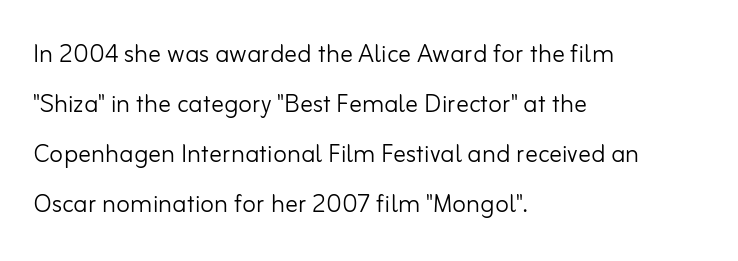
The image shows 32 px light sans-serif type, upright; set left-aligned, normal line spacing (1.56x), normal letter spacing, not underlined; low stroke contrast and a small x-height.
